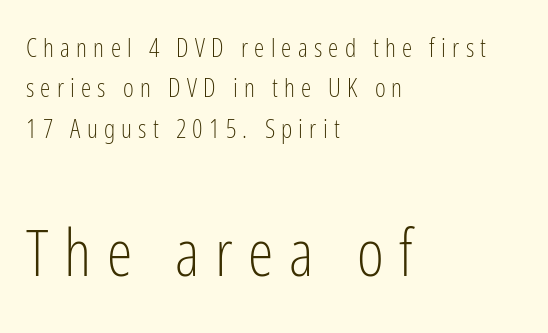
Do the characters align in a grid? No, the font is proportional. Each stroke keeps to a modest, everyday thickness or less. Reading down the block, your eye returns to a fixed left position each line. The designer left line spacing at the default.
